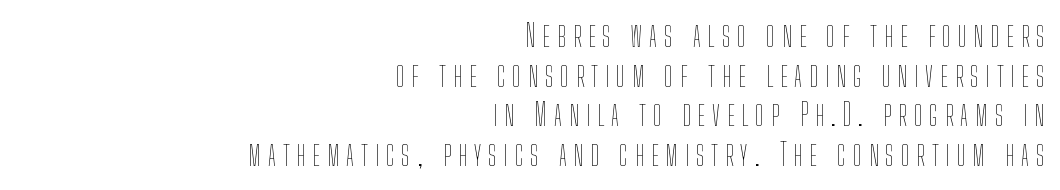
{"italic": "no", "bold": "no", "weight": "thin", "width": "condensed", "stroke_contrast": "low", "x_height": "medium", "monospaced": "no", "underline": "no", "align": "right", "line_spacing": "normal", "line_spacing_ratio": 1.28, "letter_spacing": "wide", "letter_spacing_em": 0.23, "glyph_px": 31}
